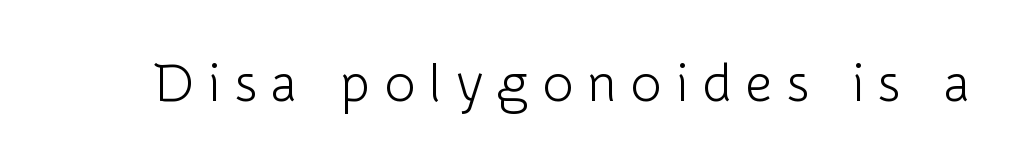
{"serif": "no", "italic": "no", "bold": "no", "weight": "light", "width": "normal", "stroke_contrast": "low", "x_height": "medium", "monospaced": "no", "underline": "no", "letter_spacing": "wide", "letter_spacing_em": 0.26, "glyph_px": 53}
